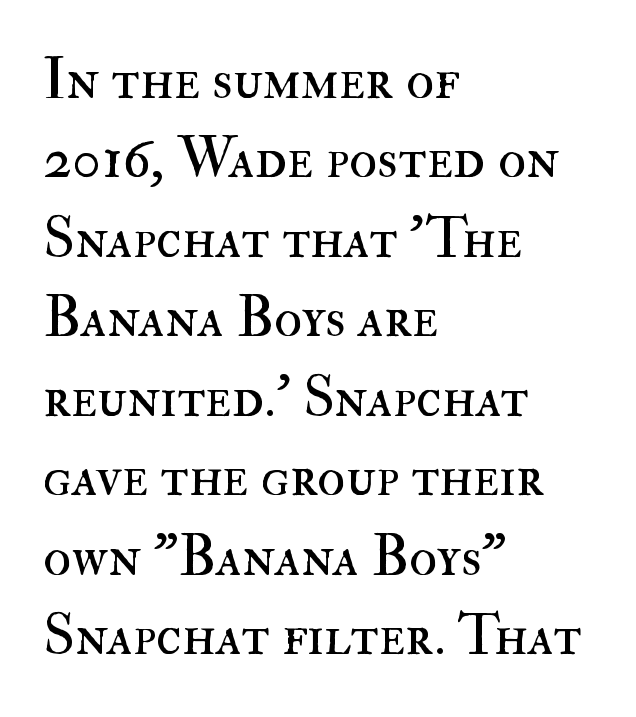
Compared with a centered layout, this one pins lines to the left instead. The area under the type is left untouched. The rendering uses natural spacing where letterforms have individual widths. A normal amount of white space separates one row of letters from the next. Compared with a typical body face, this is equally light or lighter still. The axis of the letterforms is exactly vertical.
